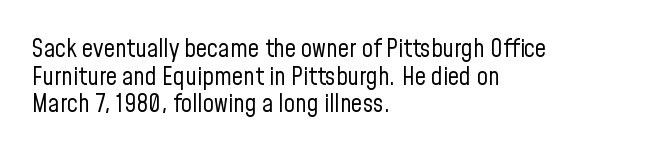
Q: Is the text bold? A: No.
Q: Is the text italic (slanted)? A: No, it is upright.
Q: Is the text underlined? A: No.
Q: How is the paragraph aligned? A: Left-aligned.
Q: Is the spacing between letters normal or unusually wide? A: Normal.
Q: Is the spacing between lines tight, normal or loose? A: Tight.
